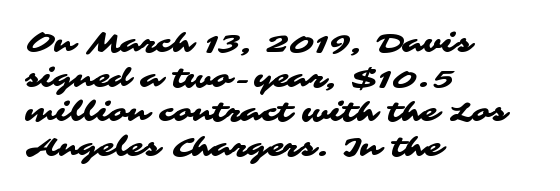
{"underline": "no", "align": "left", "line_spacing": "normal", "line_spacing_ratio": 1.28, "letter_spacing": "normal", "letter_spacing_em": 0.0, "glyph_px": 27}
